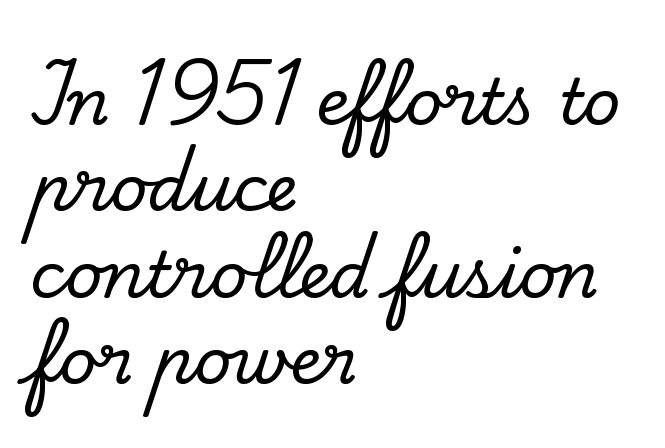
{"serif": "yes", "width": "normal", "stroke_contrast": "low", "x_height": "small", "monospaced": "no", "underline": "no", "align": "left", "line_spacing": "normal", "line_spacing_ratio": 1.35, "letter_spacing": "normal", "letter_spacing_em": 0.0, "glyph_px": 64}
